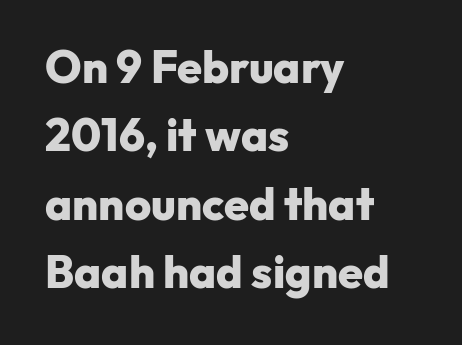
{"serif": "no", "italic": "no", "bold": "yes", "weight": "heavy", "width": "normal", "stroke_contrast": "low", "x_height": "medium", "monospaced": "no", "underline": "no", "align": "left", "line_spacing": "normal", "line_spacing_ratio": 1.52, "letter_spacing": "normal", "letter_spacing_em": 0.0, "glyph_px": 45}
